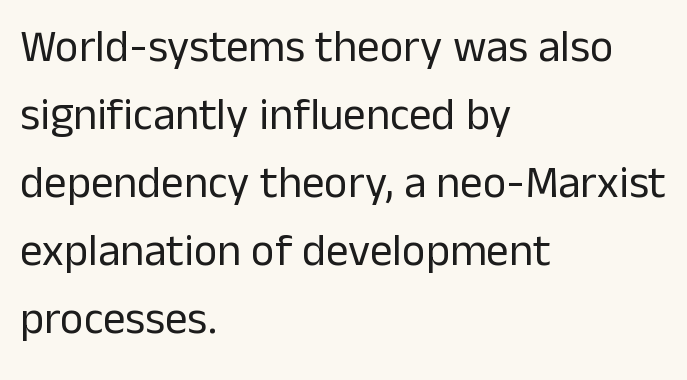
Q: Is the text bold? A: No.
Q: Is the text italic (slanted)? A: No, it is upright.
Q: Is the typeface a serif or a sans-serif typeface? A: Sans-serif.
Q: Is the text underlined? A: No.
Q: How is the paragraph aligned? A: Left-aligned.
Q: Is the spacing between letters normal or unusually wide? A: Normal.
Q: Is the spacing between lines tight, normal or loose? A: Normal.
Q: Width (condensed, normal, or wide)? A: Normal.
Q: Stroke contrast? A: Low.
Q: x-height? A: Medium.
Q: Monospaced? A: No.
